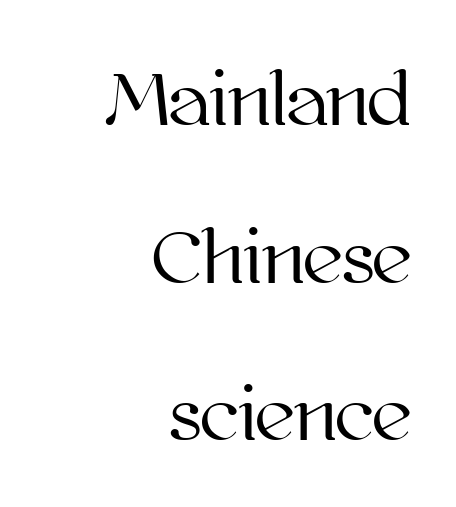
Q: Is the text italic (slanted)? A: No, it is upright.
Q: Is the text underlined? A: No.
Q: How is the paragraph aligned? A: Right-aligned.
Q: Is the spacing between letters normal or unusually wide? A: Normal.
Q: Is the spacing between lines tight, normal or loose? A: Loose.
Q: Width (condensed, normal, or wide)? A: Normal.
Q: Stroke contrast? A: High.
Q: x-height? A: Medium.
Q: Monospaced? A: No.
